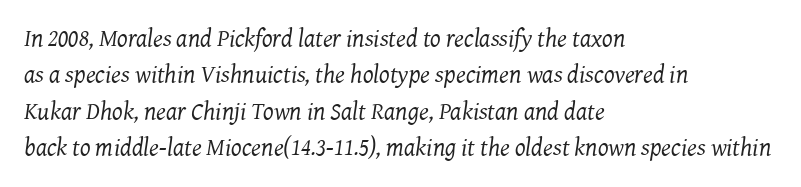
The font sits on the lighter half of the weight spectrum, regular included. This rendering leaves character spacing at its baseline value. This block has exactly the height ordinary leading produces. If you drew a line through each stem, it would be angled. Beneath every word, the page is bare. Line beginnings align vertically; line endings do not.
